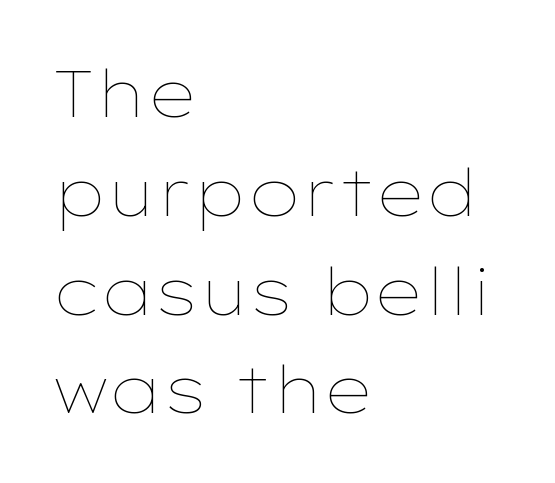
Students, observe: this is what conventionally led text looks like. The area under the type is left untouched. A typesetter would call this proportional, since set widths differ per character. No italicization has been applied; the sample stays upright.
